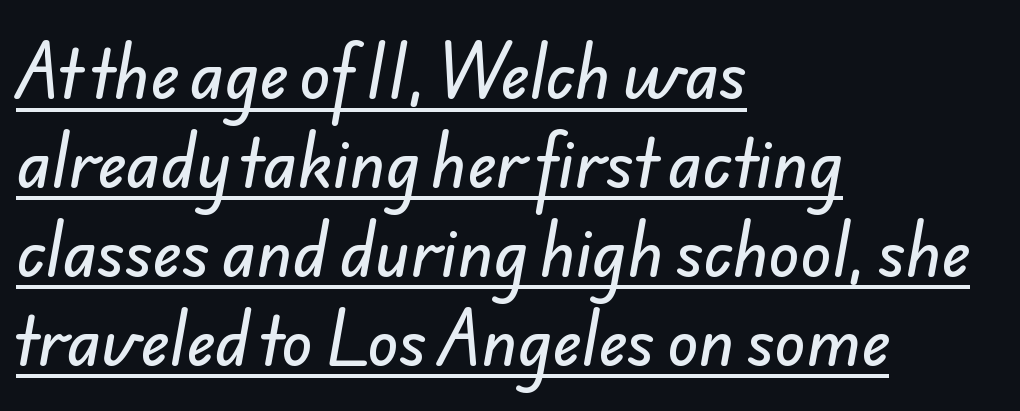
Has an underline been added? It has. This sample has the flowing, uneven cadence of proportional lettering. Leftover space on each line is placed entirely after the last word. A sans-serif font was chosen for this passage.
